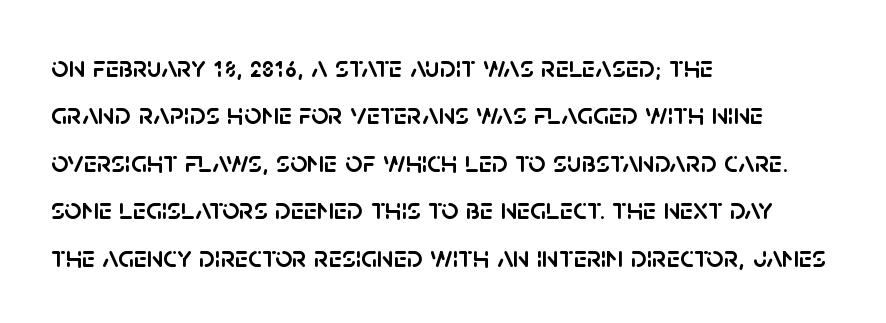
The image shows 30 px sans-serif type, upright; set left-aligned, normal line spacing (1.58x), normal letter spacing, not underlined; low stroke contrast and a large x-height.
